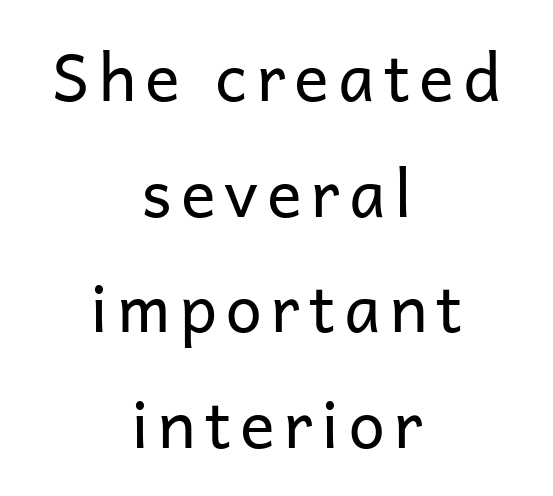
{"serif": "no", "italic": "no", "bold": "no", "weight": "regular", "width": "normal", "stroke_contrast": "low", "x_height": "medium", "monospaced": "no", "underline": "no", "align": "center", "line_spacing_ratio": 1.78, "glyph_px": 65}
